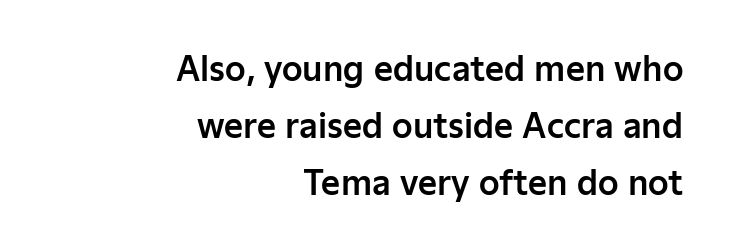
{"serif": "no", "italic": "no", "width": "normal", "stroke_contrast": "low", "x_height": "medium", "monospaced": "no", "underline": "no", "align": "right", "line_spacing_ratio": 1.72, "letter_spacing": "normal", "letter_spacing_em": 0.0, "glyph_px": 33}
